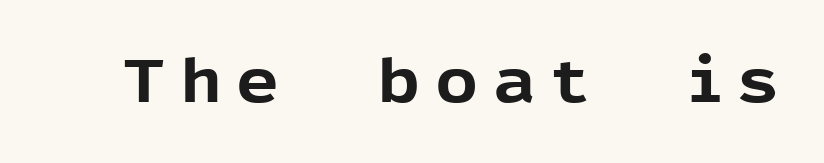
The image shows 60 px bold sans-serif type, upright; set unusually wide letter spacing (+0.24 em), not underlined; a medium x-height.
